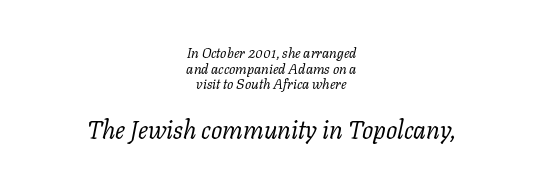
{"italic": "yes", "lean": "right", "slant_degrees": 11, "bold": "no", "underline": "no", "align": "center", "line_spacing": "tight", "line_spacing_ratio": 1.12, "letter_spacing": "normal", "letter_spacing_em": 0.0, "larger_block": "second", "size_ratio": 1.79, "glyph_px": 25}
